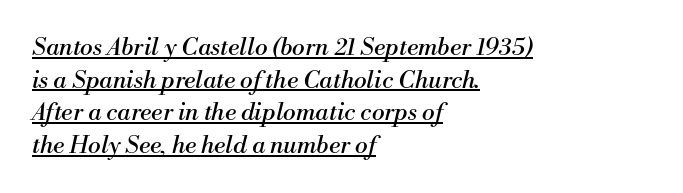
Here the glyphs are tracked normally, forming tight word shapes. The cut favours lightness, reaching ordinary text weight at its darkest. The line-height multiplier appears to be the usual default. In designer terms, the underline attribute is active on this setting.
